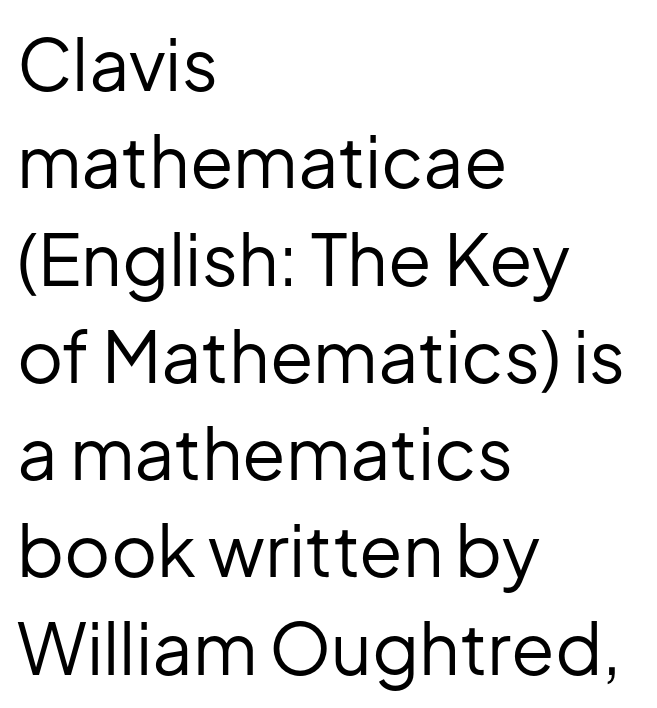
Q: Is the text bold? A: No.
Q: Is the text italic (slanted)? A: No, it is upright.
Q: Is the typeface a serif or a sans-serif typeface? A: Sans-serif.
Q: Is the text underlined? A: No.
Q: How is the paragraph aligned? A: Left-aligned.
Q: Is the spacing between letters normal or unusually wide? A: Normal.
Q: Is the spacing between lines tight, normal or loose? A: Normal.
Q: Width (condensed, normal, or wide)? A: Normal.
Q: Stroke contrast? A: Low.
Q: x-height? A: Medium.
Q: Monospaced? A: No.
